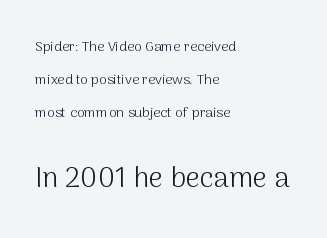
Q: Is the text bold? A: No.
Q: Is the text italic (slanted)? A: No, it is upright.
Q: Is the typeface a serif or a sans-serif typeface? A: Sans-serif.
Q: Is the text underlined? A: No.
Q: How is the paragraph aligned? A: Left-aligned.
Q: Is the spacing between letters normal or unusually wide? A: Normal.
Q: Is the spacing between lines tight, normal or loose? A: Loose.
Q: Which block of text is set in a larger size, the first (top) or the second (bottom)? A: The second (bottom) one.
Q: Width (condensed, normal, or wide)? A: Normal.
Q: Stroke contrast? A: Medium.
Q: x-height? A: Medium.
Q: Monospaced? A: No.
